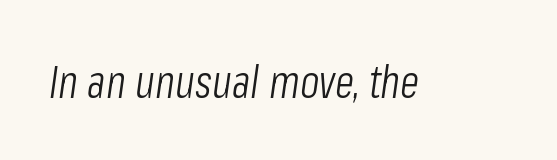
Q: Is the text bold? A: No.
Q: Is the text italic (slanted)? A: Yes, it leans right by about 8 degrees.
Q: Is the text underlined? A: No.
Q: Is the spacing between letters normal or unusually wide? A: Normal.
Q: Width (condensed, normal, or wide)? A: Condensed.
Q: Stroke contrast? A: Low.
Q: x-height? A: Medium.
Q: Monospaced? A: No.
